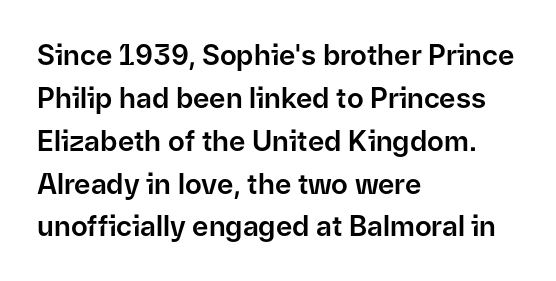
Q: Is the text italic (slanted)? A: No, it is upright.
Q: Is the typeface a serif or a sans-serif typeface? A: Sans-serif.
Q: Is the text underlined? A: No.
Q: How is the paragraph aligned? A: Left-aligned.
Q: Is the spacing between letters normal or unusually wide? A: Normal.
Q: Is the spacing between lines tight, normal or loose? A: Normal.
Q: Width (condensed, normal, or wide)? A: Normal.
Q: Stroke contrast? A: Low.
Q: x-height? A: Medium.
Q: Monospaced? A: No.
